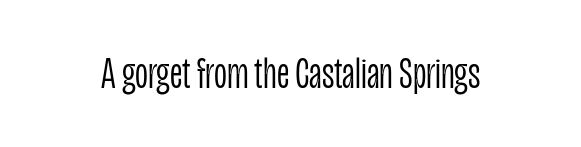
Q: Is the text bold? A: No.
Q: Is the text italic (slanted)? A: No, it is upright.
Q: Is the typeface a serif or a sans-serif typeface? A: Sans-serif.
Q: Is the text underlined? A: No.
Q: Is the spacing between letters normal or unusually wide? A: Normal.
Q: Width (condensed, normal, or wide)? A: Condensed.
Q: Stroke contrast? A: Low.
Q: x-height? A: Large.
Q: Monospaced? A: No.
